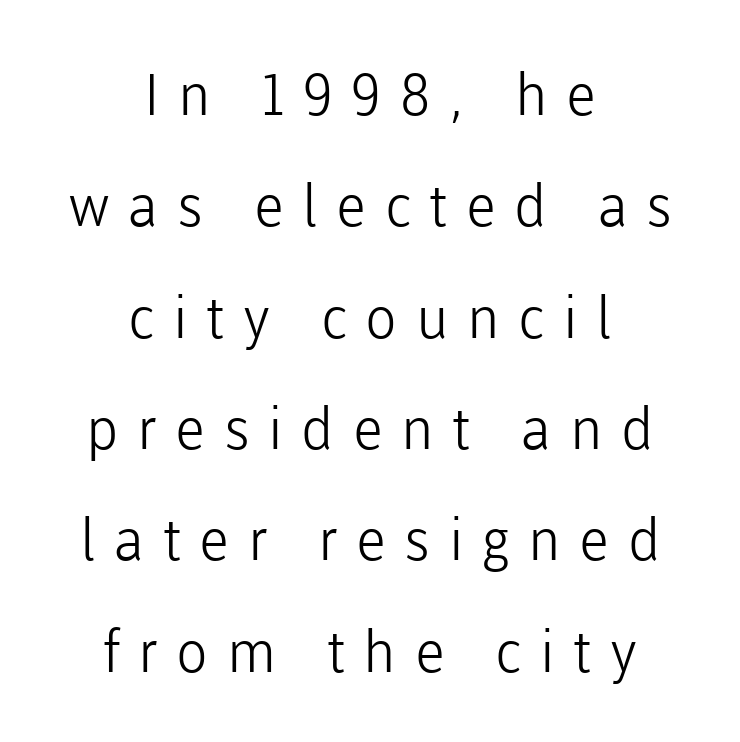
Q: Is the text bold? A: No.
Q: Is the text italic (slanted)? A: No, it is upright.
Q: Is the typeface a serif or a sans-serif typeface? A: Sans-serif.
Q: Is the text underlined? A: No.
Q: How is the paragraph aligned? A: Centered.
Q: Is the spacing between letters normal or unusually wide? A: Unusually wide.
Q: Is the spacing between lines tight, normal or loose? A: Loose.
Q: Width (condensed, normal, or wide)? A: Normal.
Q: Stroke contrast? A: Low.
Q: x-height? A: Medium.
Q: Monospaced? A: No.
